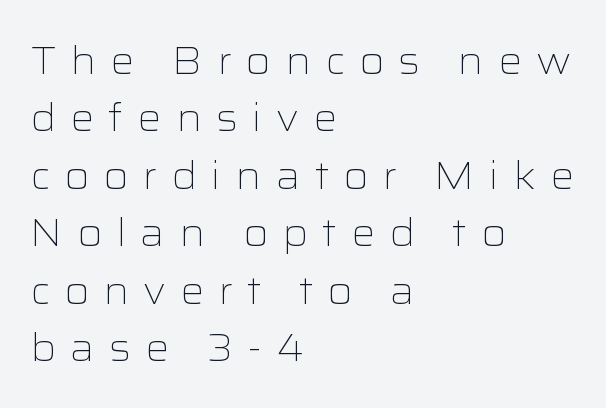
The image shows 38 px light, wide sans-serif type, upright; set left-aligned, normal line spacing (1.51x), unusually wide letter spacing (+0.37 em), not underlined; low stroke contrast and a medium x-height.
